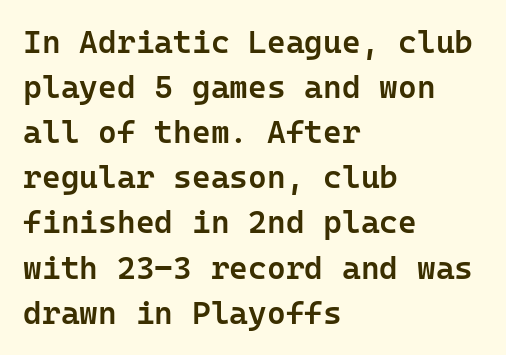
Q: Is the text bold? A: Semi-bold.
Q: Is the text italic (slanted)? A: No, it is upright.
Q: Is the typeface a serif or a sans-serif typeface? A: Sans-serif.
Q: Is the text underlined? A: No.
Q: How is the paragraph aligned? A: Left-aligned.
Q: Is the spacing between letters normal or unusually wide? A: Normal.
Q: Is the spacing between lines tight, normal or loose? A: Normal.
Q: Width (condensed, normal, or wide)? A: Normal.
Q: Stroke contrast? A: Low.
Q: x-height? A: Medium.
